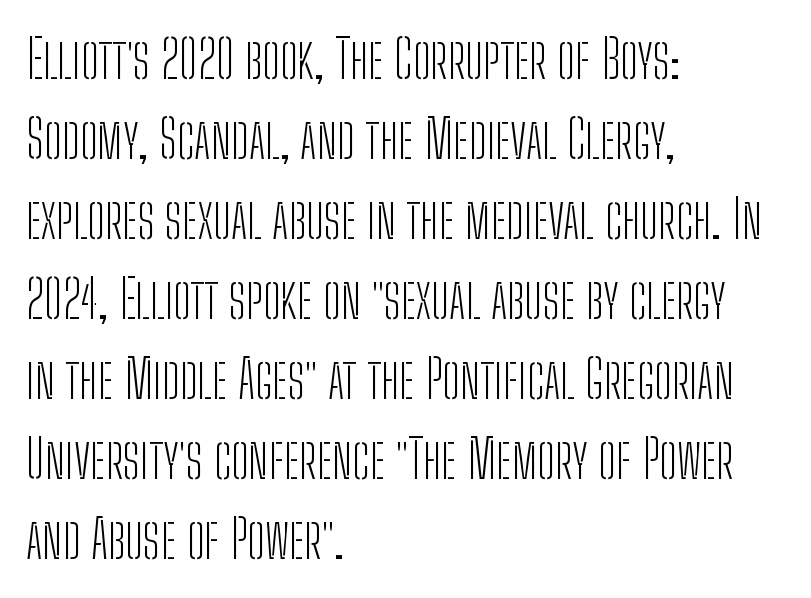
You can tell from the bare stems that sans-serif type was used. The face used here is rendered with its standard letterfit. Quick note: interline space is typical. Vertical strokes here are truly vertical. The glyphs are unaccompanied by any horizontal stroke below them. Stroke thickness stays within the range of a standard reading face or lighter.
